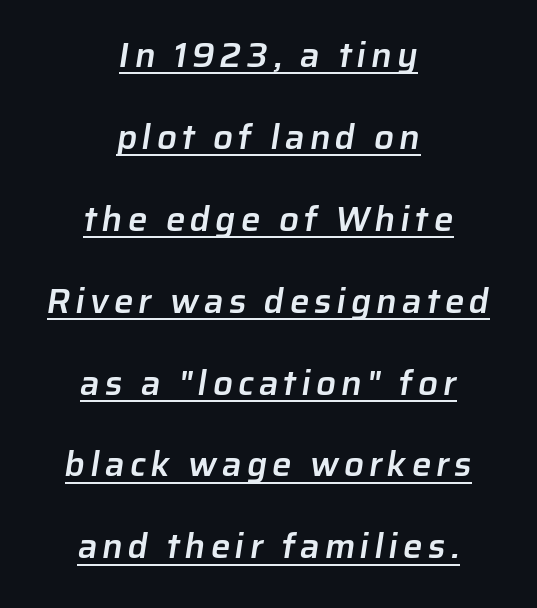
The image shows 35 px semibold sans-serif type; set centered, loose line spacing (2.34x), underlined; low stroke contrast and a medium x-height.
